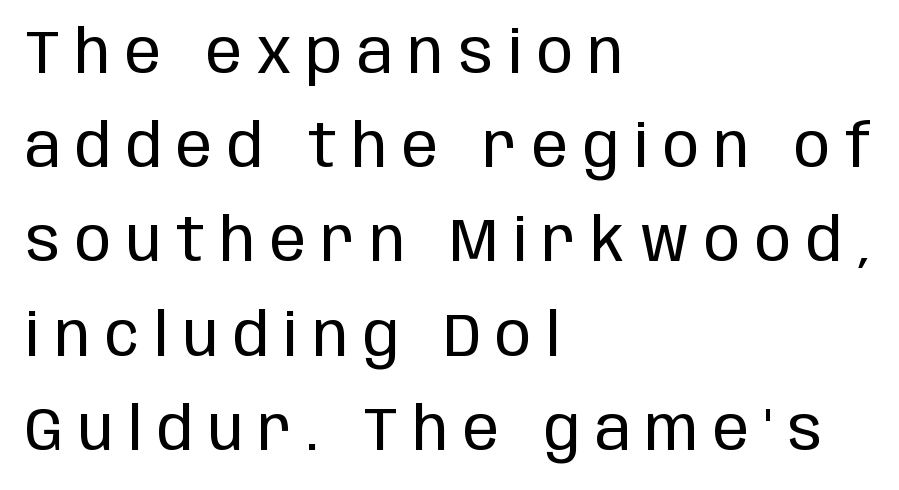
{"serif": "no", "italic": "no", "bold": "no", "weight": "regular", "width": "condensed", "stroke_contrast": "low", "x_height": "large", "monospaced": "no", "underline": "no", "align": "left", "line_spacing": "normal", "line_spacing_ratio": 1.57, "letter_spacing": "wide", "letter_spacing_em": 0.25, "glyph_px": 60}
